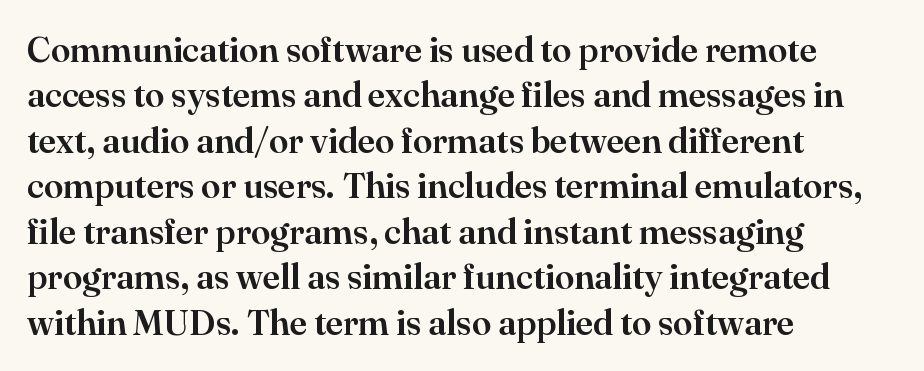
Vertically, the passage feels balanced, rows spaced as you'd expect. Nobody touched the tracking dial on this one. Each row of text sits above clean, open space. Horizontally, the lines are justified to the leading edge only.
